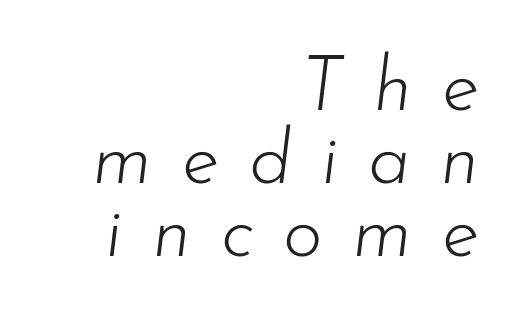
Q: Is the text bold? A: No.
Q: Is the text italic (slanted)? A: Yes, it leans right by about 7 degrees.
Q: Is the text underlined? A: No.
Q: How is the paragraph aligned? A: Right-aligned.
Q: Is the spacing between letters normal or unusually wide? A: Unusually wide.
Q: Is the spacing between lines tight, normal or loose? A: Tight.
Q: Width (condensed, normal, or wide)? A: Normal.
Q: Stroke contrast? A: Low.
Q: x-height? A: Small.
Q: Monospaced? A: No.
